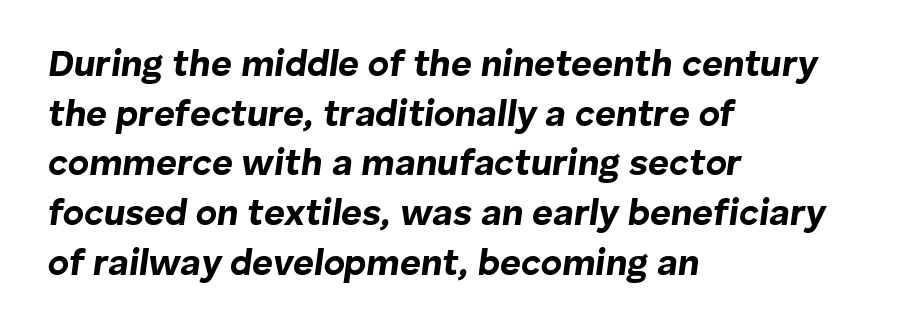
The passage shown stacks its lines at a standard gap. Casual observation: everything's shoved over to the left. Summary of weight: heavy, a full bold. Descenders are the only things crossing below the line. The rendering uses natural spacing where letterforms have individual widths. It's the slanting kind of type.
